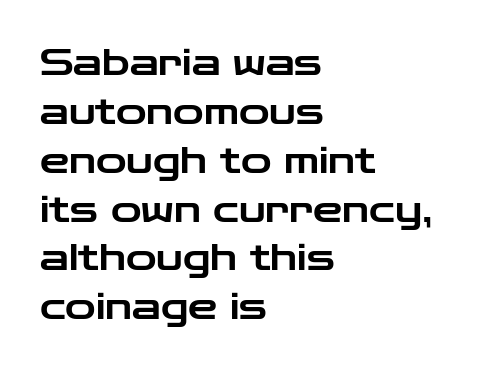
Q: Is the text italic (slanted)? A: No, it is upright.
Q: Is the typeface a serif or a sans-serif typeface? A: Sans-serif.
Q: Is the text underlined? A: No.
Q: How is the paragraph aligned? A: Left-aligned.
Q: Is the spacing between letters normal or unusually wide? A: Normal.
Q: Is the spacing between lines tight, normal or loose? A: Normal.
Q: Width (condensed, normal, or wide)? A: Wide.
Q: Stroke contrast? A: Low.
Q: x-height? A: Medium.
Q: Monospaced? A: No.
